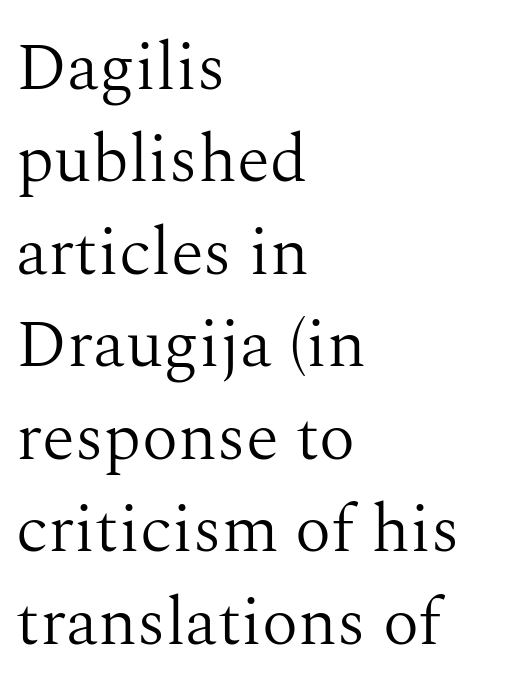
The image shows 68 px light serif type, upright; set left-aligned, normal line spacing (1.36x), normal letter spacing, not underlined; medium stroke contrast and a medium x-height.
